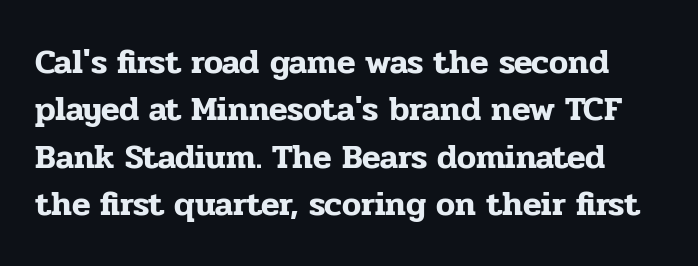
Q: Is the text italic (slanted)? A: No, it is upright.
Q: Is the typeface a serif or a sans-serif typeface? A: Serif.
Q: Is the text underlined? A: No.
Q: Is the spacing between letters normal or unusually wide? A: Normal.
Q: Is the spacing between lines tight, normal or loose? A: Normal.
Q: Width (condensed, normal, or wide)? A: Normal.
Q: Stroke contrast? A: Low.
Q: x-height? A: Medium.
Q: Monospaced? A: No.
